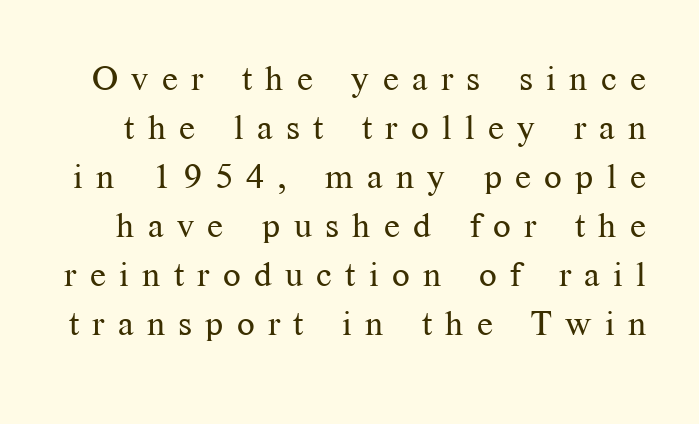
{"serif": "yes", "italic": "no", "bold": "no", "weight": "regular", "width": "normal", "stroke_contrast": "medium", "x_height": "medium", "monospaced": "no", "underline": "no", "line_spacing": "normal", "line_spacing_ratio": 1.4, "letter_spacing": "wide", "letter_spacing_em": 0.38, "glyph_px": 35}
